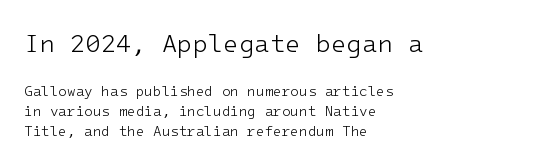
Words appear dense and cohesive because spacing is normal. You get the large type first, then a drop to smaller type. In terms of posture, this sample is upright. The characters are drawn with everyday or finer stroke widths.
